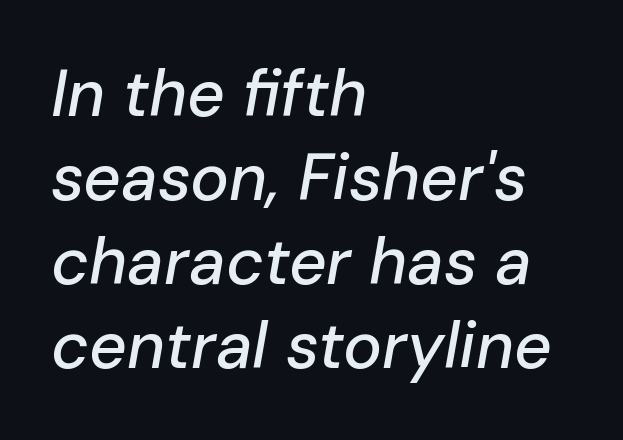
Q: Is the text italic (slanted)? A: Yes, it leans right by about 10 degrees.
Q: Is the text underlined? A: No.
Q: How is the paragraph aligned? A: Left-aligned.
Q: Is the spacing between letters normal or unusually wide? A: Normal.
Q: Is the spacing between lines tight, normal or loose? A: Normal.
Q: Width (condensed, normal, or wide)? A: Normal.
Q: Stroke contrast? A: Low.
Q: x-height? A: Medium.
Q: Monospaced? A: No.
